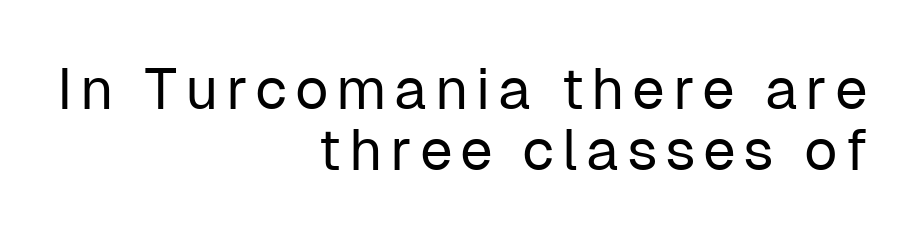
Q: Is the text bold? A: No.
Q: Is the text italic (slanted)? A: No, it is upright.
Q: Is the typeface a serif or a sans-serif typeface? A: Sans-serif.
Q: Is the text underlined? A: No.
Q: How is the paragraph aligned? A: Right-aligned.
Q: Is the spacing between lines tight, normal or loose? A: Tight.
Q: Width (condensed, normal, or wide)? A: Normal.
Q: Stroke contrast? A: Low.
Q: x-height? A: Medium.
Q: Monospaced? A: No.
